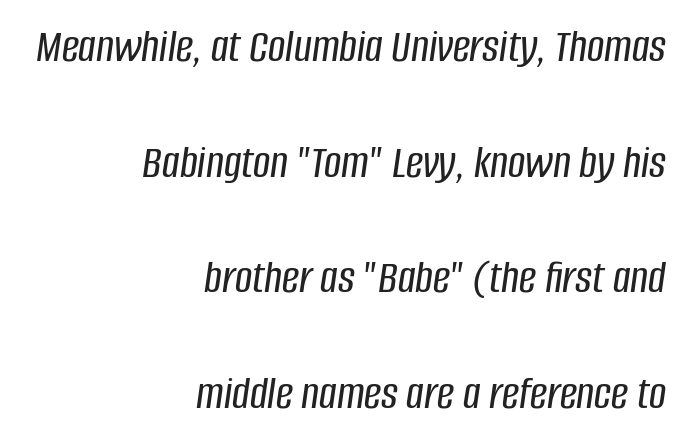
The rendering uses natural spacing where letterforms have individual widths. The rendering applies a slant to the glyphs. The text block is weighted toward the right margin, trailing off unevenly leftward. Tracking value appears to be zero — textbook default spacing.
